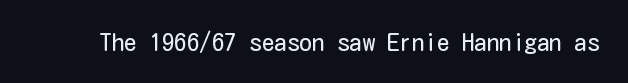
The image shows 25 px text type, upright; set normal letter spacing, not underlined.
